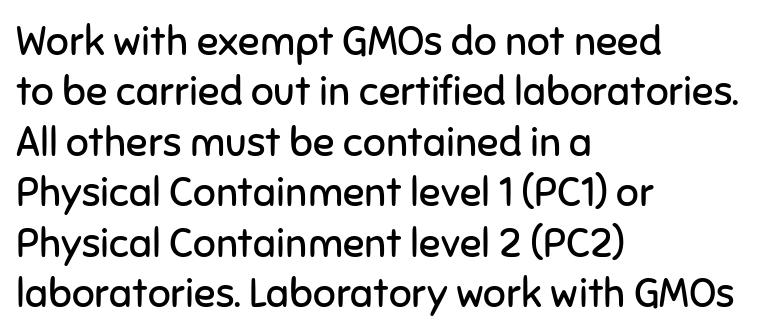
{"serif": "no", "italic": "no", "bold": "no", "weight": "regular", "width": "normal", "stroke_contrast": "low", "x_height": "medium", "monospaced": "no", "underline": "no", "align": "left", "line_spacing": "normal", "line_spacing_ratio": 1.26, "letter_spacing": "normal", "letter_spacing_em": 0.0, "glyph_px": 40}
